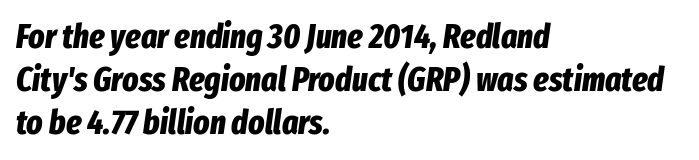
Q: Is the text bold? A: Yes.
Q: Is the text italic (slanted)? A: Yes, it leans right by about 8 degrees.
Q: Is the text underlined? A: No.
Q: How is the paragraph aligned? A: Left-aligned.
Q: Is the spacing between letters normal or unusually wide? A: Normal.
Q: Is the spacing between lines tight, normal or loose? A: Normal.
Q: Width (condensed, normal, or wide)? A: Condensed.
Q: Stroke contrast? A: Low.
Q: x-height? A: Medium.
Q: Monospaced? A: No.
